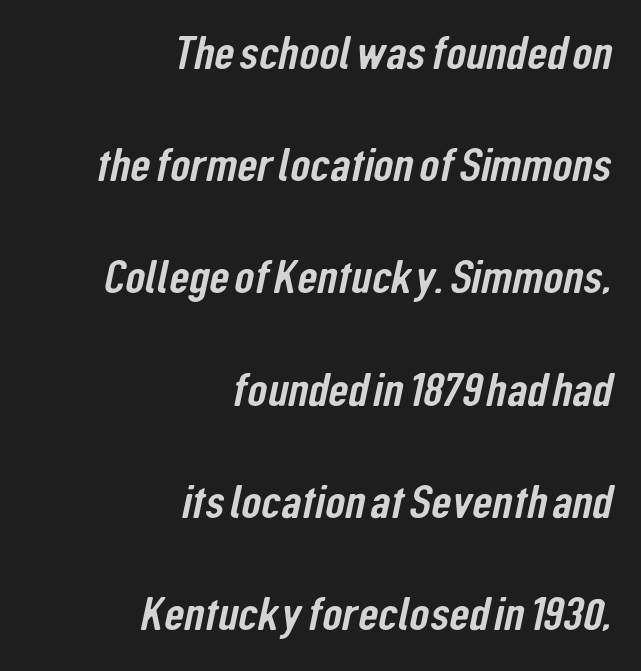
The image shows 46 px condensed sans-serif type; set right-aligned, loose line spacing (2.44x), normal letter spacing, not underlined; low stroke contrast and a medium x-height.
